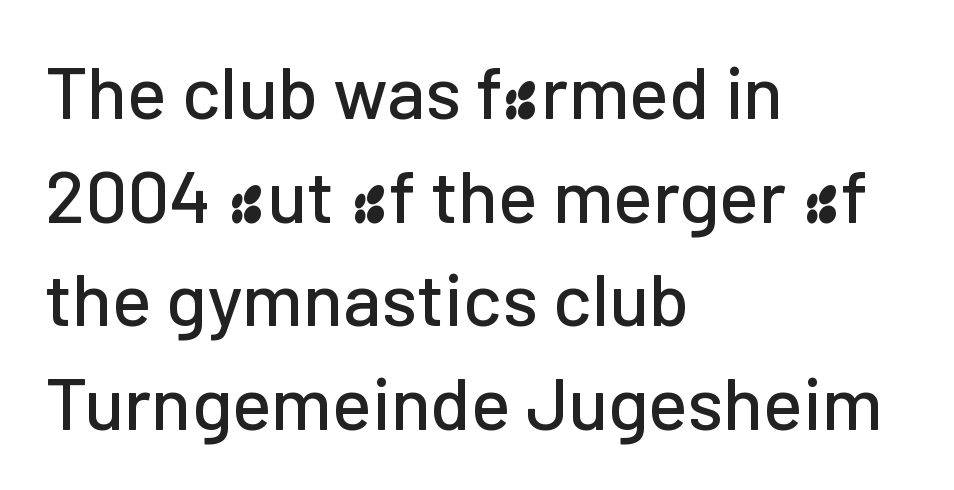
{"serif": "no", "italic": "no", "width": "normal", "stroke_contrast": "low", "x_height": "medium", "monospaced": "no", "underline": "no", "align": "left", "line_spacing": "normal", "line_spacing_ratio": 1.4, "letter_spacing": "normal", "letter_spacing_em": 0.0, "glyph_px": 74}
